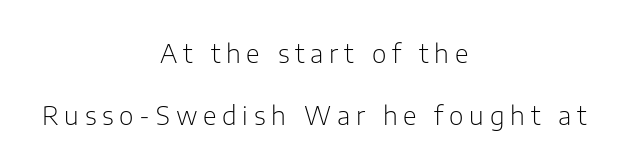
The image shows 25 px text type, upright; set centered, loose line spacing (2.48x), unusually wide letter spacing (+0.23 em), not underlined.
